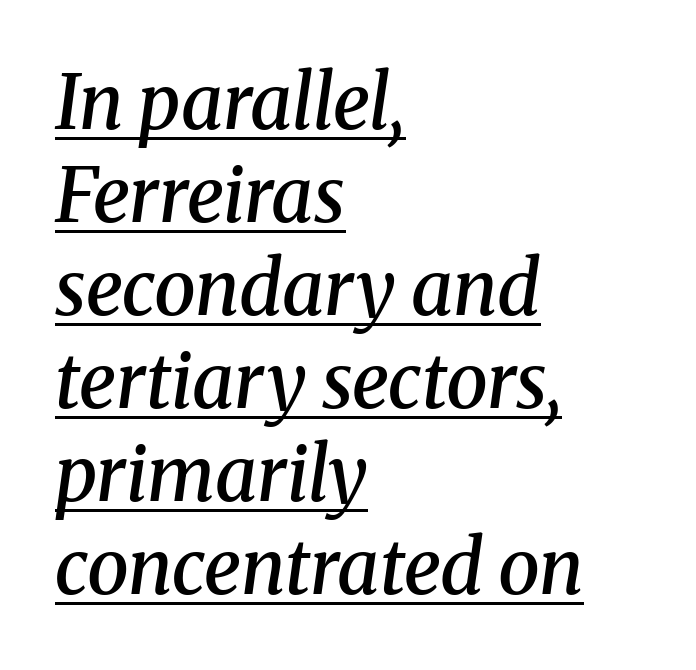
{"serif": "yes", "italic": "yes", "lean": "right", "slant_degrees": 8, "bold": "semi", "weight": "semibold", "width": "normal", "stroke_contrast": "medium", "x_height": "medium", "monospaced": "no", "underline": "yes", "align": "left", "line_spacing_ratio": 1.24, "letter_spacing": "normal", "letter_spacing_em": 0.0, "glyph_px": 75}
